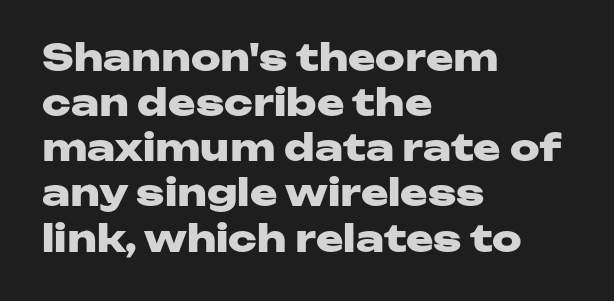
Q: Is the text bold? A: Yes.
Q: Is the text italic (slanted)? A: No, it is upright.
Q: Is the typeface a serif or a sans-serif typeface? A: Sans-serif.
Q: Is the text underlined? A: No.
Q: How is the paragraph aligned? A: Left-aligned.
Q: Is the spacing between letters normal or unusually wide? A: Normal.
Q: Width (condensed, normal, or wide)? A: Wide.
Q: Stroke contrast? A: Low.
Q: x-height? A: Medium.
Q: Monospaced? A: No.
